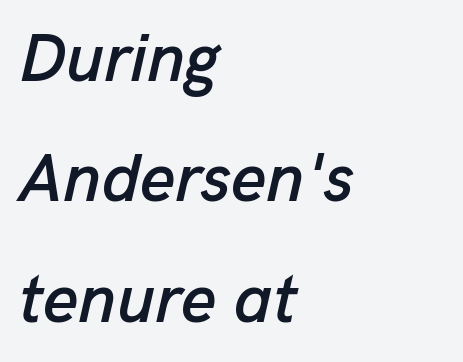
Q: Is the text italic (slanted)? A: Yes, it leans right by about 13 degrees.
Q: Is the text underlined? A: No.
Q: How is the paragraph aligned? A: Left-aligned.
Q: Is the spacing between letters normal or unusually wide? A: Normal.
Q: Width (condensed, normal, or wide)? A: Normal.
Q: Stroke contrast? A: Low.
Q: x-height? A: Medium.
Q: Monospaced? A: No.
